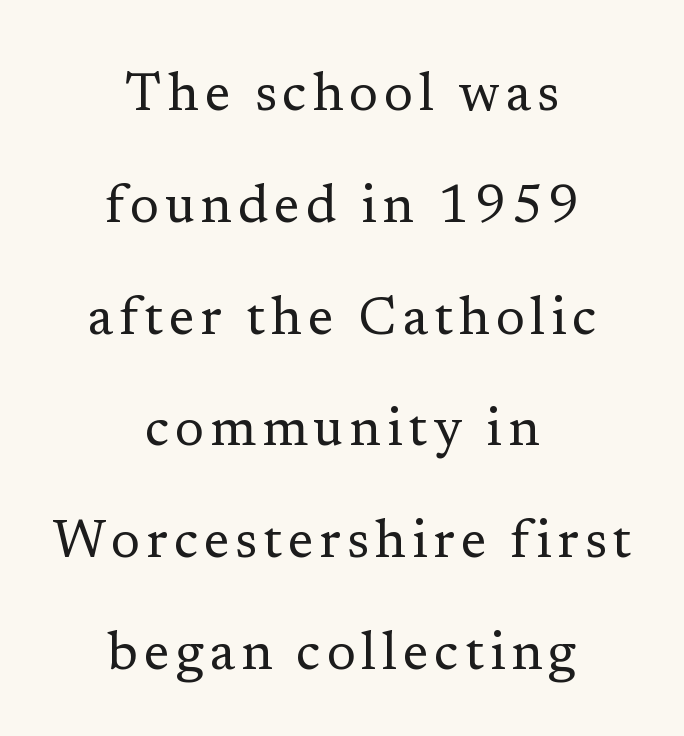
Leading is clearly above the norm, producing a sparse column. The typesetter chose a symmetrical, centered arrangement here. The face used here is seriffed, in the tradition of book romans. These lines are rendered in a variable-pitch font.
